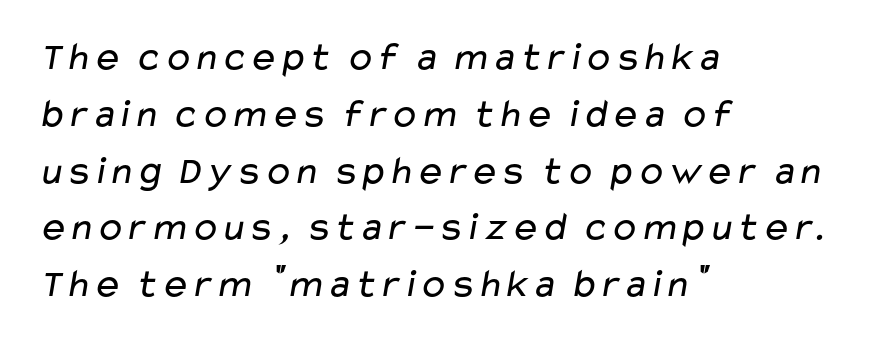
The image shows 40 px regular-weight, wide sans-serif type; set left-aligned, normal line spacing (1.42x), normal letter spacing, not underlined; low stroke contrast and a medium x-height.
